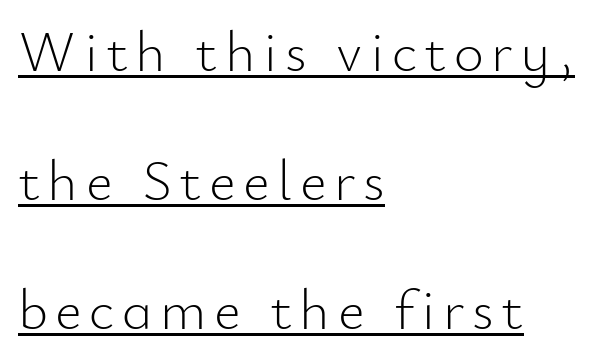
{"serif": "no", "italic": "no", "bold": "no", "weight": "light", "width": "normal", "stroke_contrast": "low", "x_height": "small", "monospaced": "no", "underline": "yes", "align": "left", "line_spacing": "loose", "line_spacing_ratio": 2.22, "glyph_px": 58}
